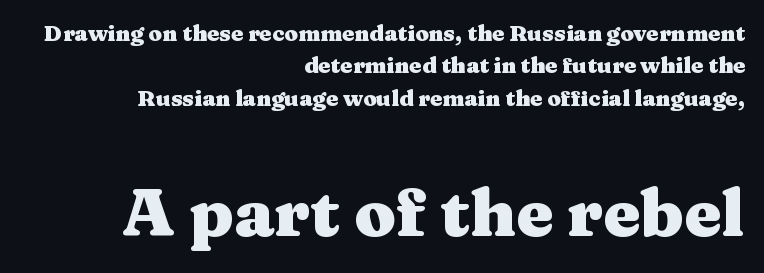
Q: Is the text bold? A: Yes.
Q: Is the text italic (slanted)? A: No, it is upright.
Q: Is the typeface a serif or a sans-serif typeface? A: Serif.
Q: Is the text underlined? A: No.
Q: How is the paragraph aligned? A: Right-aligned.
Q: Is the spacing between letters normal or unusually wide? A: Normal.
Q: Is the spacing between lines tight, normal or loose? A: Normal.
Q: Which block of text is set in a larger size, the first (top) or the second (bottom)? A: The second (bottom) one.
Q: Width (condensed, normal, or wide)? A: Wide.
Q: Stroke contrast? A: Medium.
Q: x-height? A: Medium.
Q: Monospaced? A: No.
